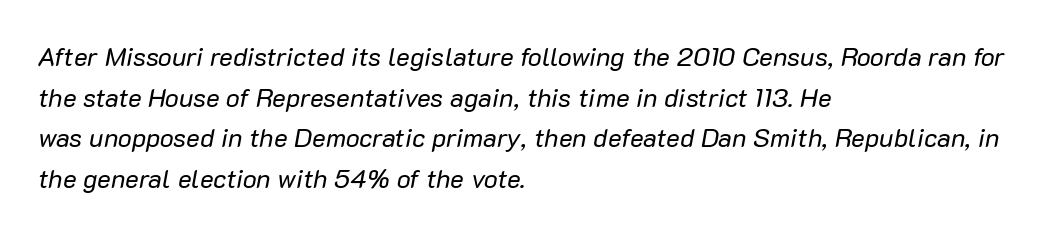
{"italic": "yes", "lean": "right", "slant_degrees": 10, "bold": "no", "underline": "no", "align": "left", "line_spacing": "normal", "line_spacing_ratio": 1.56, "letter_spacing": "normal", "letter_spacing_em": 0.0, "glyph_px": 26}
